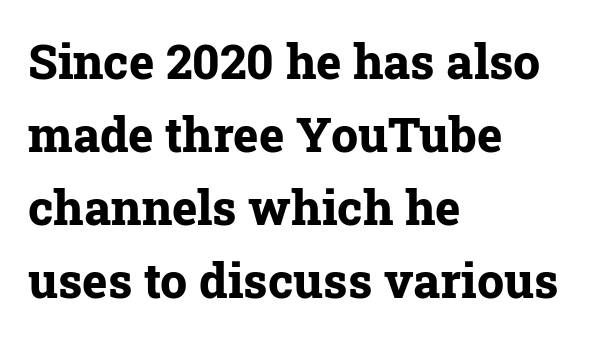
Heft: maximum for text — a bold. One glance says typical: line gaps are just what's usual. Here the designer chose a conventional face with non-uniform glyph widths. Students, note that the glyphs here touch the page at normal intervals.
